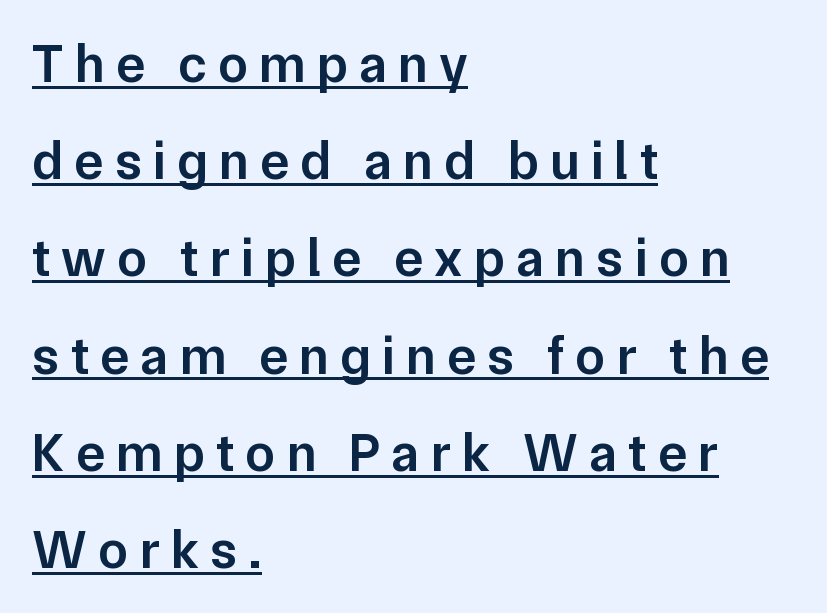
{"serif": "no", "italic": "no", "bold": "semi", "weight": "semibold", "width": "normal", "stroke_contrast": "low", "x_height": "medium", "monospaced": "no", "underline": "yes", "align": "left", "line_spacing_ratio": 1.8, "letter_spacing": "wide", "letter_spacing_em": 0.21, "glyph_px": 54}
